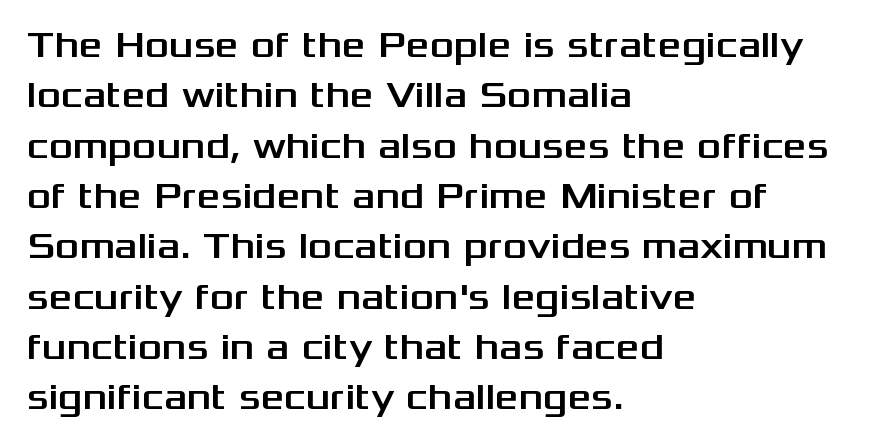
The image shows 37 px wide sans-serif type, upright; set left-aligned, normal line spacing (1.36x), normal letter spacing, not underlined; medium stroke contrast and a medium x-height.
